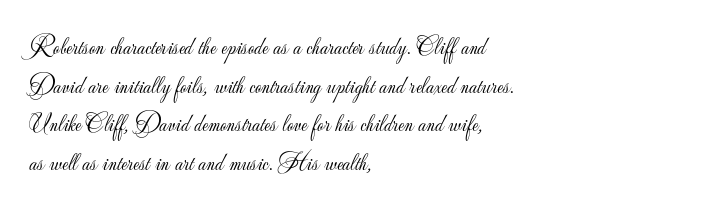
{"bold": "no", "underline": "no", "align": "left", "line_spacing": "normal", "line_spacing_ratio": 1.55, "letter_spacing": "normal", "letter_spacing_em": 0.0, "glyph_px": 25}
